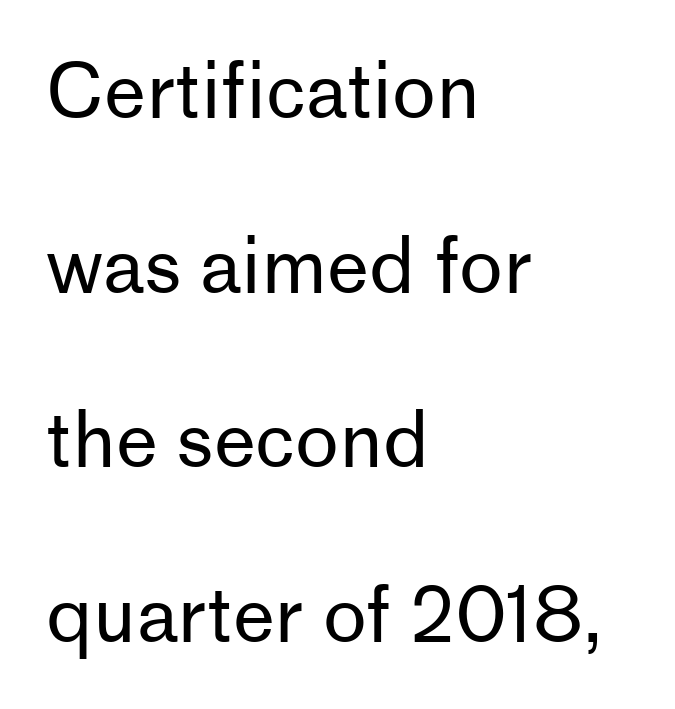
{"serif": "no", "italic": "no", "bold": "no", "weight": "regular", "width": "normal", "stroke_contrast": "low", "x_height": "medium", "monospaced": "no", "underline": "no", "align": "left", "line_spacing": "loose", "line_spacing_ratio": 2.33, "letter_spacing": "normal", "letter_spacing_em": 0.0, "glyph_px": 75}
